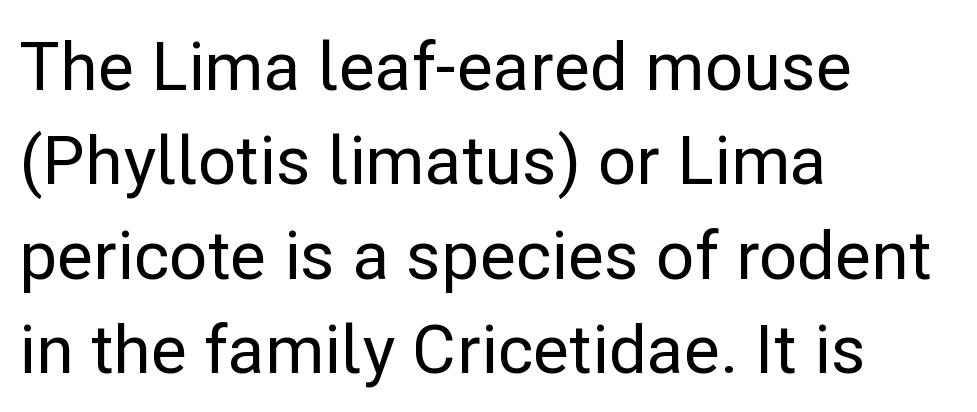
Q: Is the text italic (slanted)? A: No, it is upright.
Q: Is the typeface a serif or a sans-serif typeface? A: Sans-serif.
Q: Is the text underlined? A: No.
Q: How is the paragraph aligned? A: Left-aligned.
Q: Is the spacing between letters normal or unusually wide? A: Normal.
Q: Is the spacing between lines tight, normal or loose? A: Normal.
Q: Width (condensed, normal, or wide)? A: Normal.
Q: Stroke contrast? A: Low.
Q: x-height? A: Medium.
Q: Monospaced? A: No.
